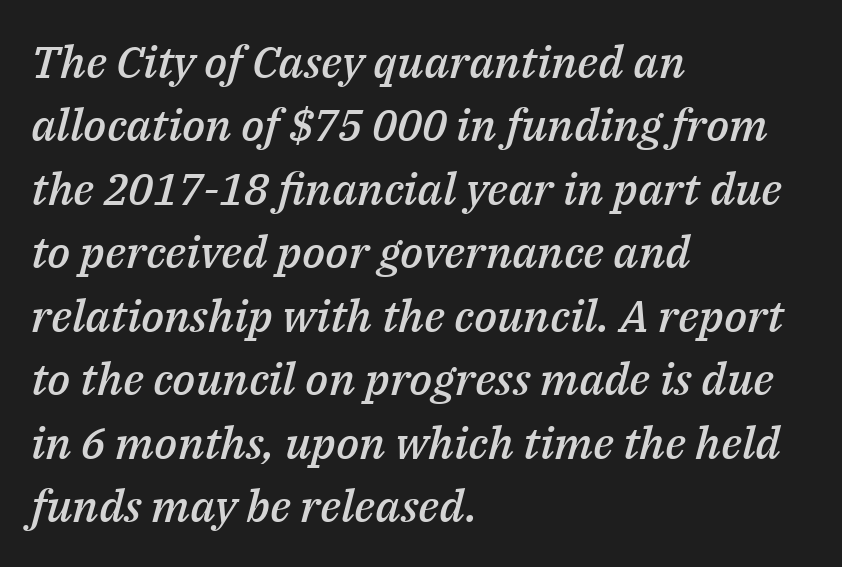
{"italic": "yes", "lean": "right", "slant_degrees": 14, "bold": "semi", "weight": "semibold", "width": "normal", "stroke_contrast": "medium", "x_height": "medium", "monospaced": "no", "underline": "no", "align": "left", "line_spacing": "normal", "line_spacing_ratio": 1.41, "letter_spacing": "normal", "letter_spacing_em": 0.0, "glyph_px": 45}
